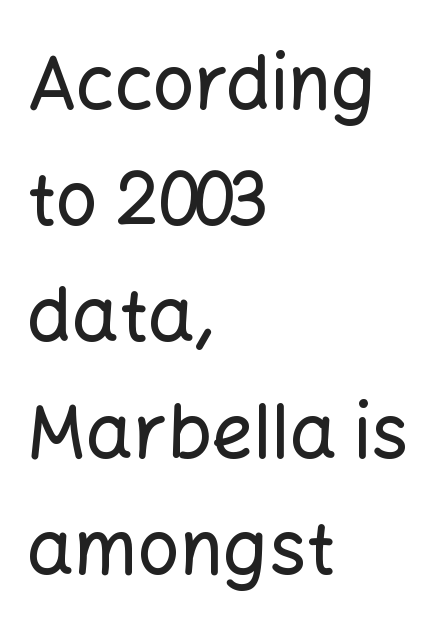
The image shows 74 px sans-serif type, upright; set left-aligned, normal line spacing (1.57x), normal letter spacing, not underlined; low stroke contrast and a medium x-height.
